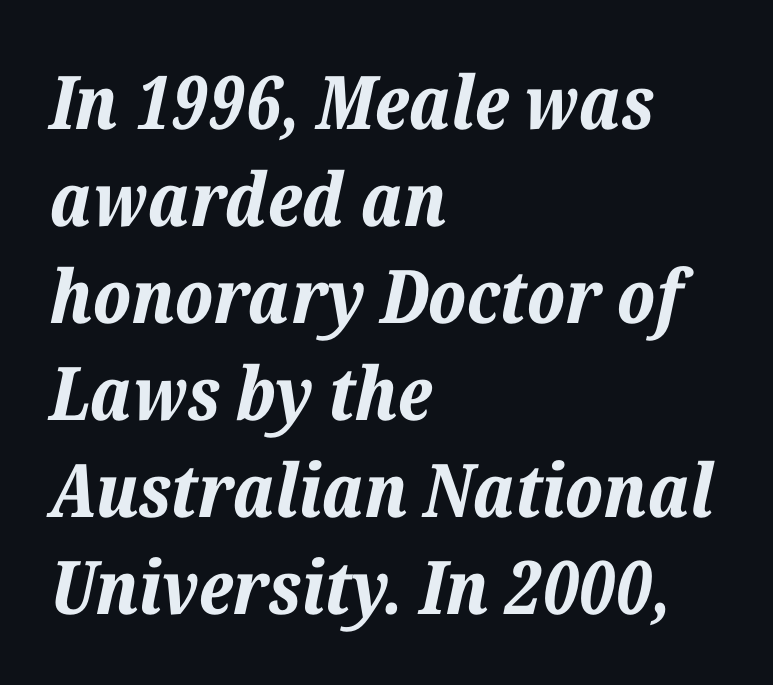
The image shows 74 px bold type, italic (leaning right); set left-aligned, normal line spacing (1.31x), normal letter spacing, not underlined; low stroke contrast and a medium x-height.
